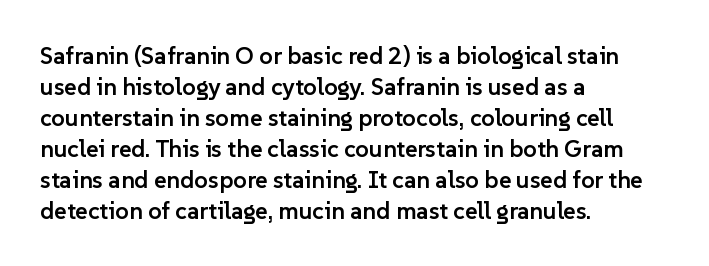
The strip under each line holds only bare page. Default kerning and tracking; the words read as compact shapes. This is the regular roman posture of the typeface. Regular leading. One-word summary of the alignment: left.
